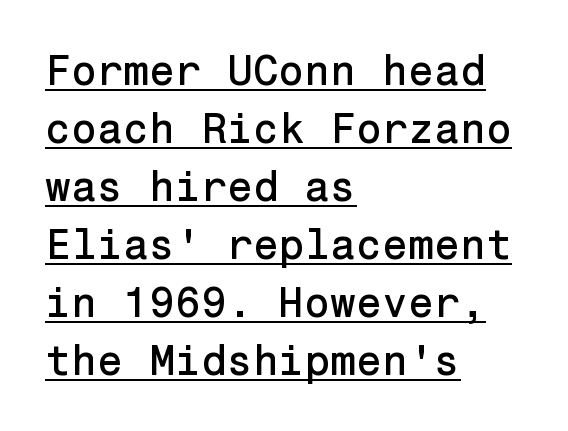
{"serif": "no", "italic": "no", "width": "normal", "stroke_contrast": "low", "x_height": "medium", "underline": "yes", "align": "left", "line_spacing": "normal", "line_spacing_ratio": 1.38, "letter_spacing": "normal", "letter_spacing_em": 0.0, "glyph_px": 42}
